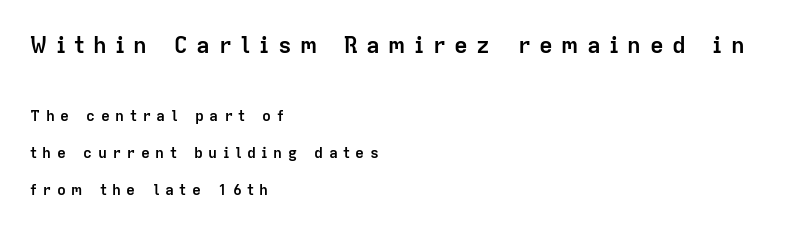
Q: Is the text bold? A: Yes.
Q: Is the text italic (slanted)? A: No, it is upright.
Q: Is the text underlined? A: No.
Q: How is the paragraph aligned? A: Left-aligned.
Q: Is the spacing between letters normal or unusually wide? A: Unusually wide.
Q: Is the spacing between lines tight, normal or loose? A: Loose.
Q: Which block of text is set in a larger size, the first (top) or the second (bottom)? A: The first (top) one.
